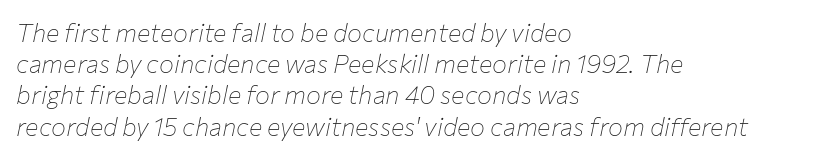
{"italic": "yes", "lean": "right", "slant_degrees": 12, "bold": "no", "underline": "no", "align": "left", "line_spacing": "normal", "line_spacing_ratio": 1.25, "letter_spacing": "normal", "letter_spacing_em": 0.0, "glyph_px": 25}
